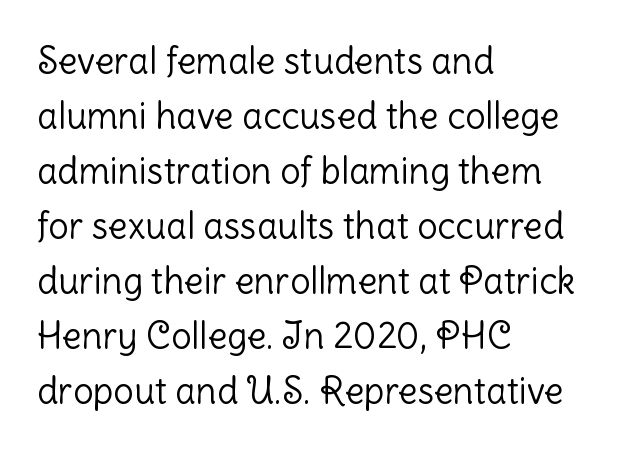
{"serif": "no", "italic": "no", "bold": "no", "weight": "light", "width": "normal", "stroke_contrast": "low", "x_height": "medium", "monospaced": "no", "underline": "no", "align": "left", "line_spacing": "normal", "line_spacing_ratio": 1.53, "letter_spacing": "normal", "letter_spacing_em": 0.0, "glyph_px": 36}
